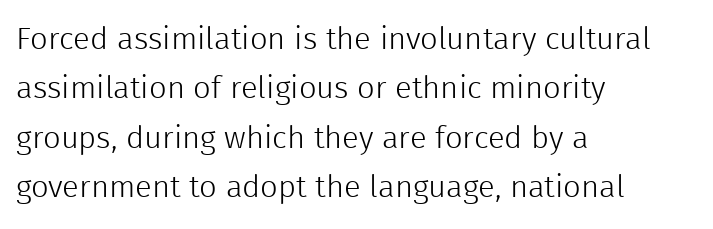
{"serif": "no", "italic": "no", "bold": "no", "weight": "light", "width": "normal", "x_height": "medium", "monospaced": "no", "underline": "no", "align": "left", "line_spacing": "normal", "line_spacing_ratio": 1.59, "letter_spacing": "normal", "letter_spacing_em": 0.0, "glyph_px": 31}
